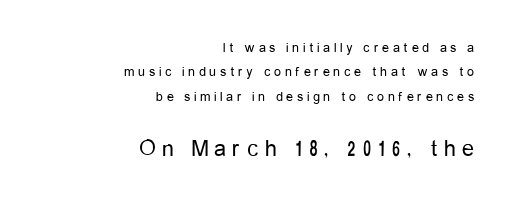
Q: Is the text bold? A: No.
Q: Is the text italic (slanted)? A: No, it is upright.
Q: Is the text underlined? A: No.
Q: How is the paragraph aligned? A: Right-aligned.
Q: Is the spacing between letters normal or unusually wide? A: Unusually wide.
Q: Which block of text is set in a larger size, the first (top) or the second (bottom)? A: The second (bottom) one.
